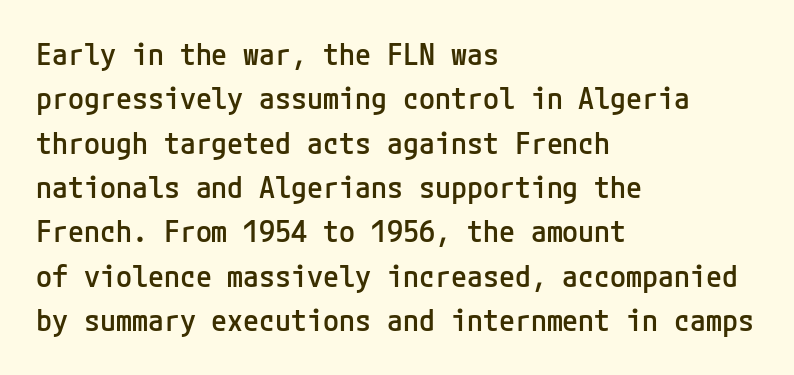
{"serif": "no", "italic": "no", "bold": "semi", "weight": "semibold", "width": "normal", "stroke_contrast": "low", "x_height": "medium", "underline": "no", "align": "left", "line_spacing": "normal", "line_spacing_ratio": 1.53, "letter_spacing": "normal", "letter_spacing_em": 0.0, "glyph_px": 29}
